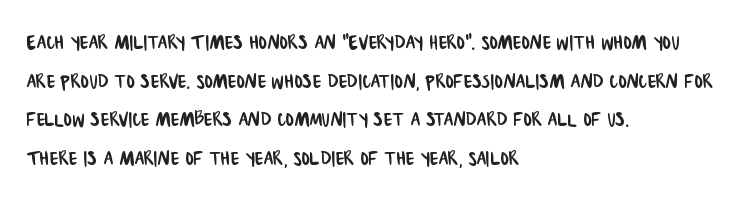
Horizontal alignment here is leftward, the default for most running prose. A typesetter would call this leading conventional body-copy spacing. The rendering keeps characters at their native spacing. Type without underlining.
